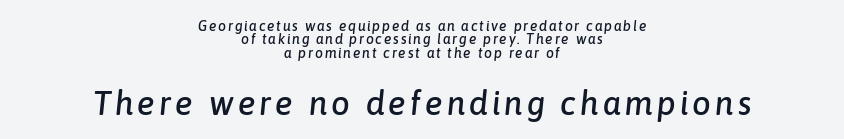
Q: Is the text italic (slanted)? A: Yes, it leans right by about 6 degrees.
Q: Is the text underlined? A: No.
Q: How is the paragraph aligned? A: Centered.
Q: Is the spacing between lines tight, normal or loose? A: Tight.
Q: Which block of text is set in a larger size, the first (top) or the second (bottom)? A: The second (bottom) one.
Q: Width (condensed, normal, or wide)? A: Normal.
Q: Stroke contrast? A: Low.
Q: x-height? A: Medium.
Q: Monospaced? A: No.
